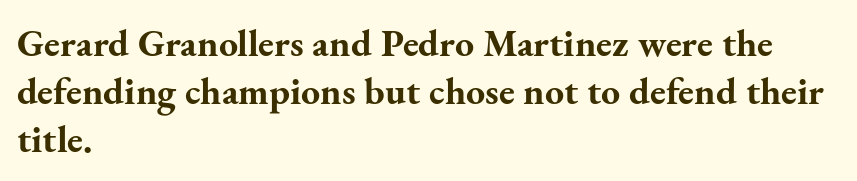
This is serif lettering, the kind often seen in printed books. Notice how the stems are strictly vertical — no italics here. Does the copy run flush right? No — it runs flush left. Stroke thickness is high; the sample reads as a true bold. Do the characters align in a grid? No, the font is proportional.
